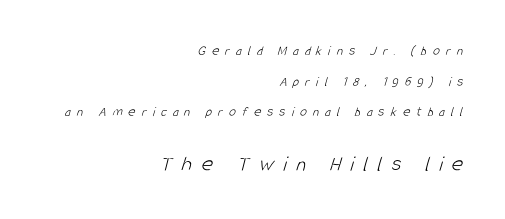
{"bold": "no", "underline": "no", "align": "right", "line_spacing": "loose", "line_spacing_ratio": 2.19, "letter_spacing": "wide", "letter_spacing_em": 0.43, "larger_block": "second", "size_ratio": 1.57, "glyph_px": 22}
